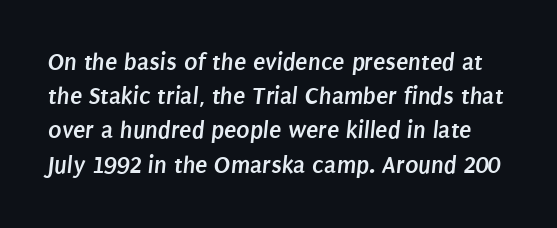
{"bold": "yes", "underline": "no", "line_spacing": "normal", "line_spacing_ratio": 1.37, "letter_spacing": "normal", "letter_spacing_em": 0.0, "glyph_px": 25}
